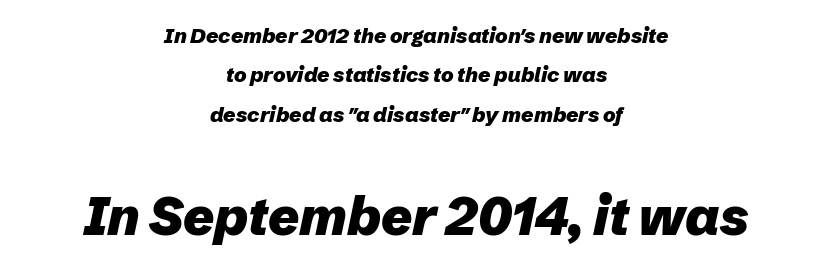
Caption: upper text group reduced, lower text group enlarged. This sample has the flowing, uneven cadence of proportional lettering. The passage is arranged like a title page — every line centered. The foot of each line stays bare and open. Every character sits at an angle, as italics do.
